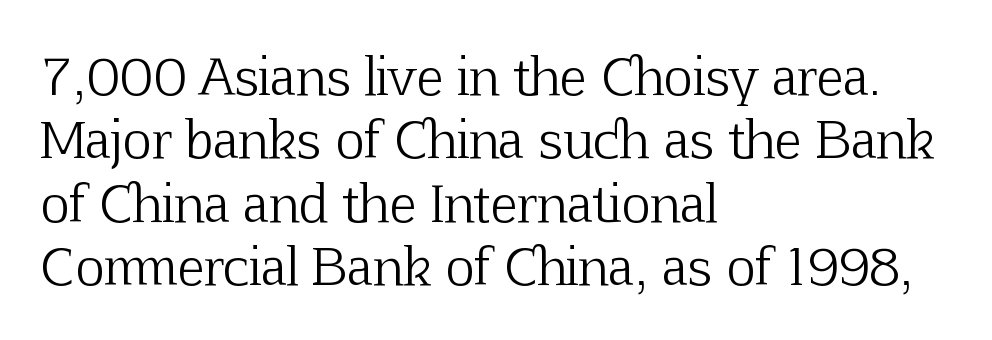
{"serif": "yes", "italic": "no", "bold": "no", "weight": "light", "width": "normal", "stroke_contrast": "low", "x_height": "medium", "monospaced": "no", "underline": "no", "align": "left", "line_spacing": "normal", "line_spacing_ratio": 1.27, "letter_spacing": "normal", "letter_spacing_em": 0.0, "glyph_px": 50}
